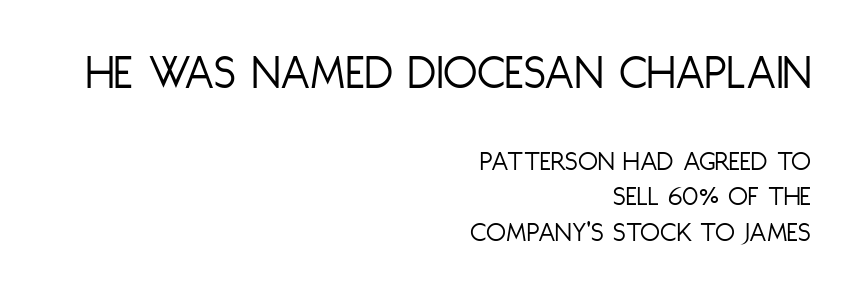
Any mark beneath the type? The region is blank. The passage shown is typed in a proportional face where columns would drift. In terms of letterspacing, this is plain default setting. Compare the two chunks: the upper has the greater cap height.
